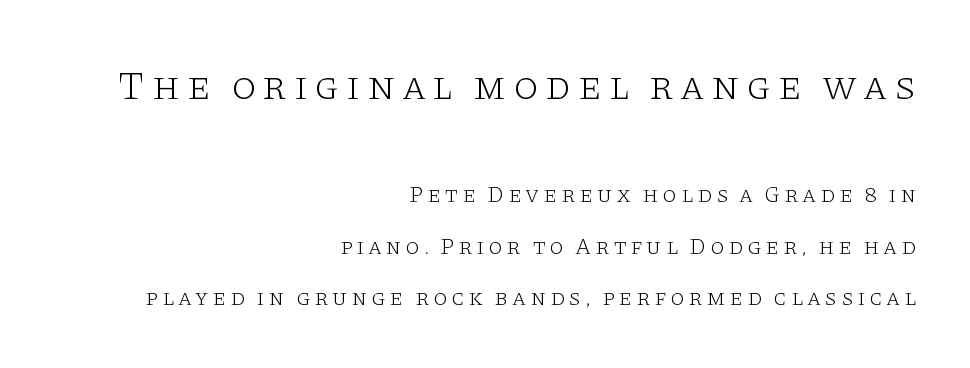
The gap between lines stays unmarked. No italicization has been applied; the sample stays upright. This sample is right-justified, so line beginnings fall wherever the words allow. Looks like regular typesetting: each glyph gets only the width it needs. The designer went with a serif here, giving each stem small feet.
